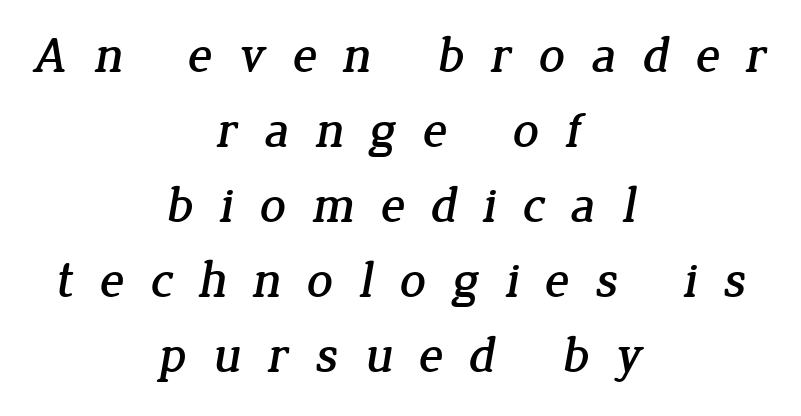
Is this a fixed-width face? No — the glyphs have proportional, varying widths. Any mark beneath the type? The region is blank. Does the copy run flush right? No — it is centered line by line. Substantial extra tracking has been applied to these lines. What's the leading like? Ordinary, nothing unusual. Stroke terminals: seriffed.
